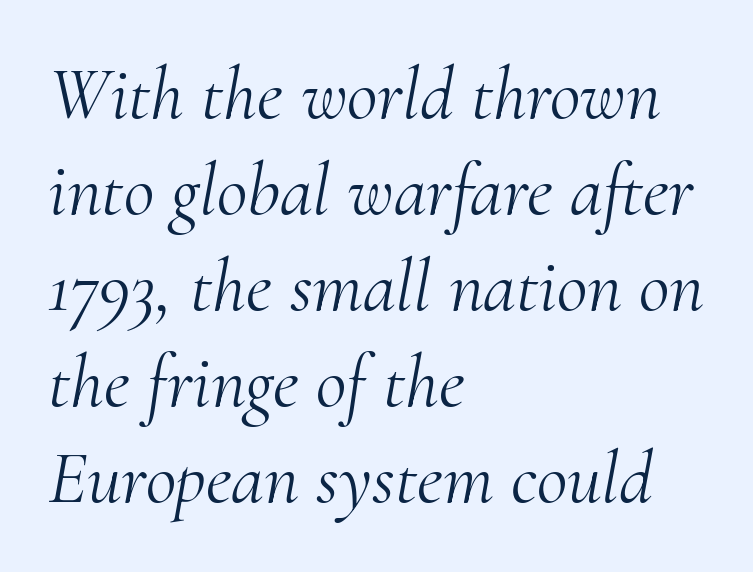
The image shows 75 px light serif type, italic (leaning right); set left-aligned, normal line spacing (1.28x), normal letter spacing, not underlined; medium stroke contrast and a small x-height.
